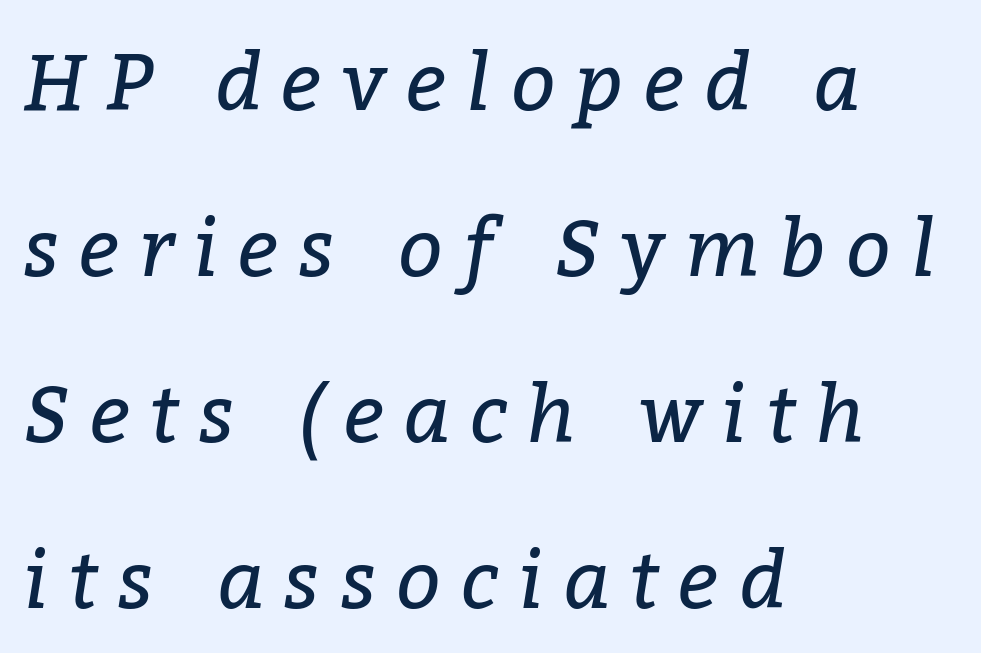
{"serif": "yes", "italic": "yes", "lean": "right", "slant_degrees": 9, "bold": "no", "weight": "regular", "width": "normal", "stroke_contrast": "low", "x_height": "medium", "monospaced": "no", "underline": "no", "align": "left", "line_spacing": "loose", "line_spacing_ratio": 2.1, "letter_spacing": "wide", "letter_spacing_em": 0.25, "glyph_px": 79}
